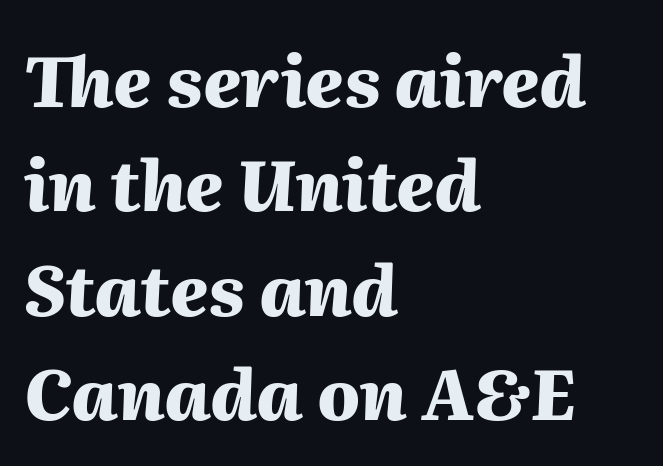
The image shows 70 px heavy type, italic (leaning right); set left-aligned, normal line spacing (1.49x), normal letter spacing, not underlined; medium stroke contrast and a medium x-height.
